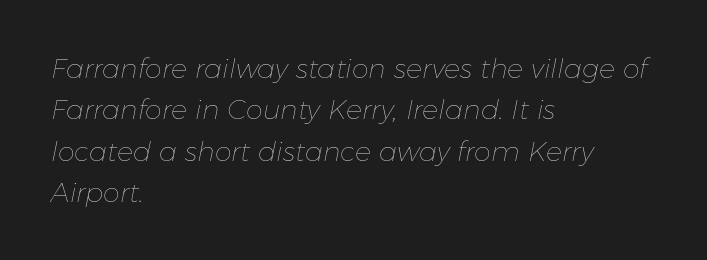
Q: Is the text bold? A: No.
Q: Is the text italic (slanted)? A: Yes, it leans right by about 11 degrees.
Q: Is the text underlined? A: No.
Q: How is the paragraph aligned? A: Left-aligned.
Q: Is the spacing between letters normal or unusually wide? A: Normal.
Q: Is the spacing between lines tight, normal or loose? A: Normal.
